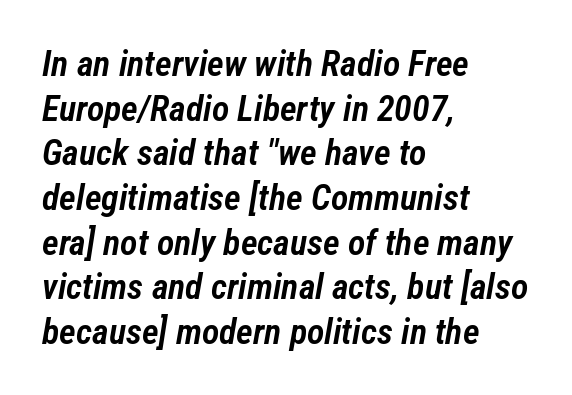
The image shows 36 px semibold, condensed type, italic (leaning right); set left-aligned, line spacing 1.24x, normal letter spacing, not underlined; low stroke contrast and a medium x-height.
